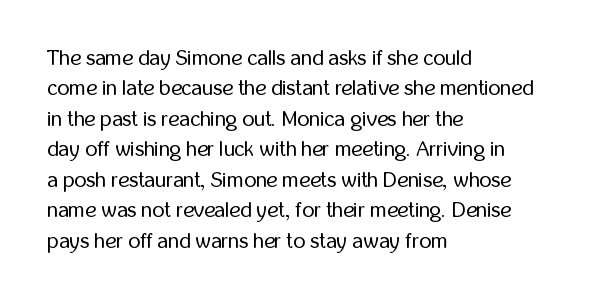
Q: Is the text bold? A: No.
Q: Is the text italic (slanted)? A: No, it is upright.
Q: Is the text underlined? A: No.
Q: How is the paragraph aligned? A: Left-aligned.
Q: Is the spacing between letters normal or unusually wide? A: Normal.
Q: Is the spacing between lines tight, normal or loose? A: Normal.
